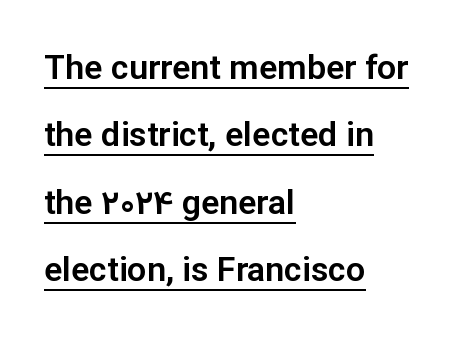
{"serif": "no", "italic": "no", "width": "normal", "stroke_contrast": "low", "x_height": "medium", "monospaced": "no", "underline": "yes", "align": "left", "line_spacing": "loose", "line_spacing_ratio": 1.98, "letter_spacing": "normal", "letter_spacing_em": 0.0, "glyph_px": 34}
